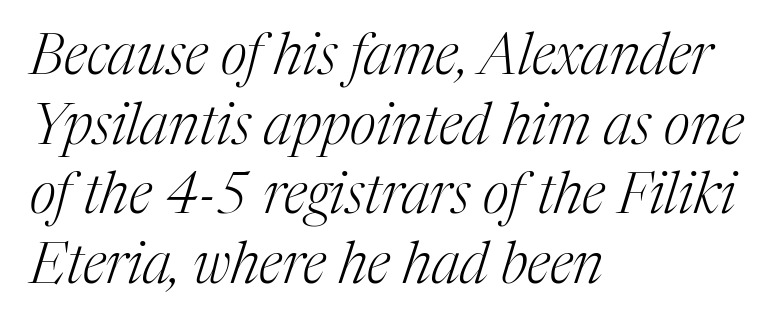
{"serif": "yes", "italic": "yes", "lean": "right", "slant_degrees": 17, "bold": "no", "weight": "light", "width": "normal", "stroke_contrast": "medium", "x_height": "medium", "monospaced": "no", "underline": "no", "align": "left", "line_spacing_ratio": 1.22, "letter_spacing": "normal", "letter_spacing_em": 0.0, "glyph_px": 57}
